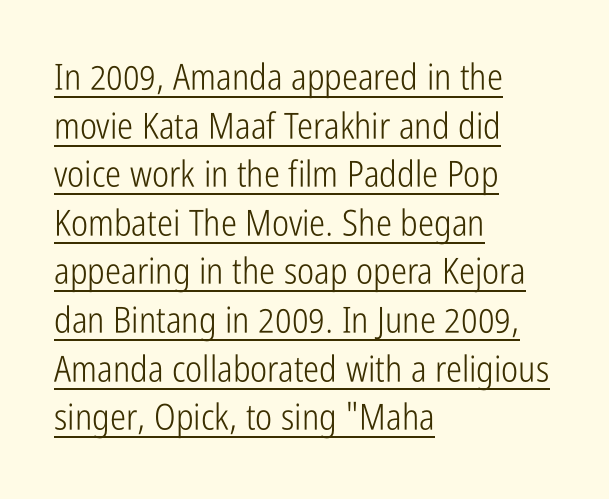
{"serif": "no", "italic": "no", "bold": "no", "weight": "light", "width": "condensed", "stroke_contrast": "low", "x_height": "medium", "monospaced": "no", "underline": "yes", "align": "left", "line_spacing": "normal", "line_spacing_ratio": 1.35, "letter_spacing": "normal", "letter_spacing_em": 0.0, "glyph_px": 36}
